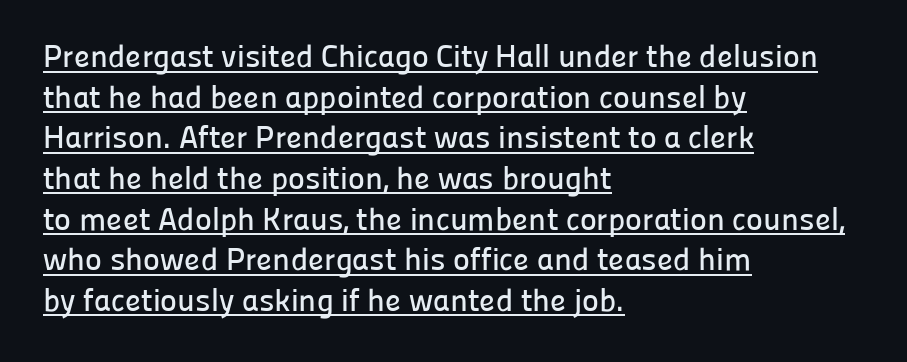
{"serif": "no", "italic": "no", "width": "normal", "stroke_contrast": "low", "x_height": "medium", "monospaced": "no", "underline": "yes", "align": "left", "line_spacing": "normal", "line_spacing_ratio": 1.27, "letter_spacing": "normal", "letter_spacing_em": 0.0, "glyph_px": 32}
